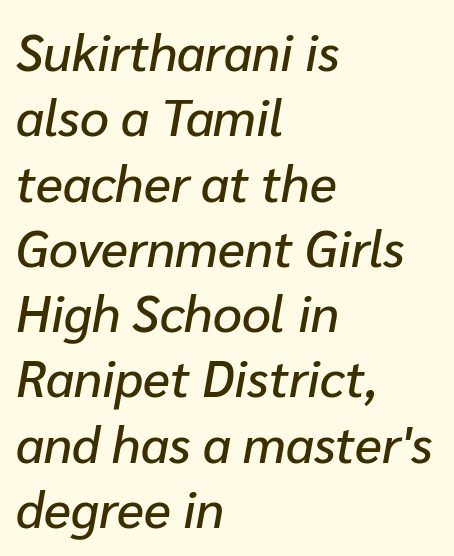
The rag falls on the right side of this text block. You could not count columns in this text — the font is proportionally spaced. Letter spacing: default. This block has exactly the height ordinary leading produces. Descenders hang freely into open space. It's the slanting kind of type.
